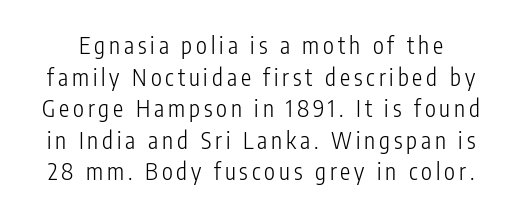
The image shows 23 px text type, upright; set normal line spacing (1.37x), not underlined.
